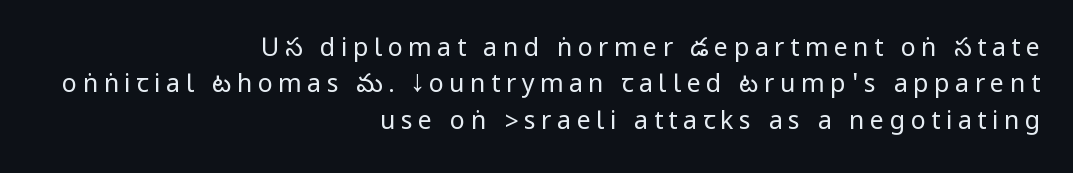
The image shows 25 px text type, upright; set right-aligned, normal line spacing (1.46x), unusually wide letter spacing (+0.22 em), not underlined.
